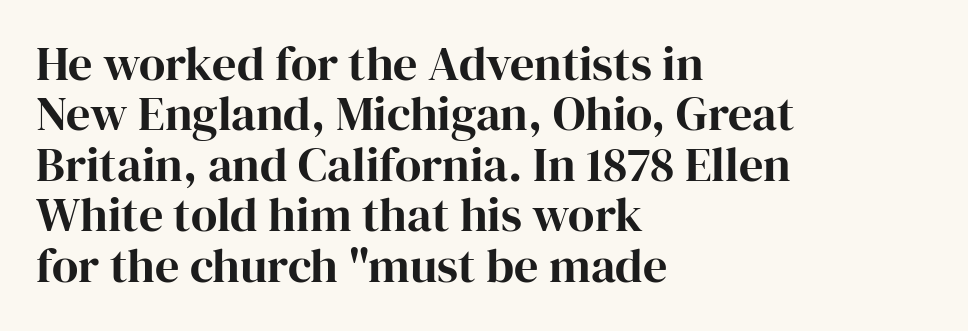
The image shows 48 px serif type, upright; set left-aligned, tight line spacing (1.05x), normal letter spacing, not underlined; high stroke contrast and a medium x-height.
